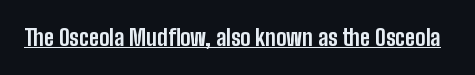
The image shows 22 px bold type, upright; set normal letter spacing, underlined.
